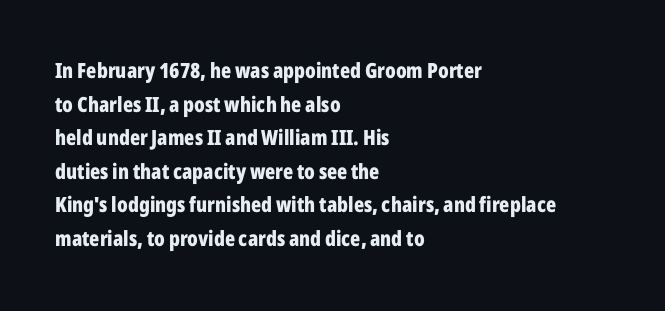
This sample uses plain, unmodified letter spacing. The lines are quadded left. If you measured baseline to baseline, you'd find a middling distance. A dark, heavy texture on the line: the type is bold. Unmarked baselines from the first word to the last.
